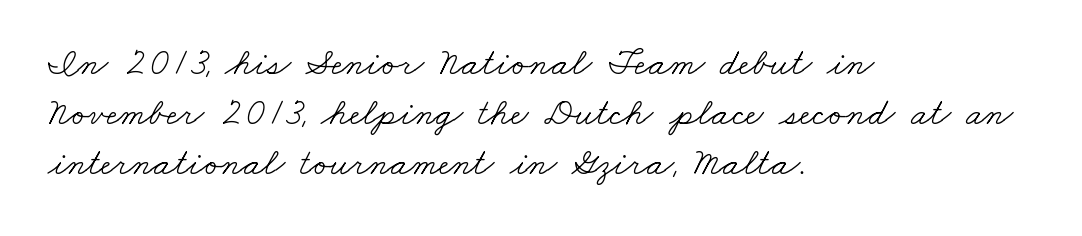
Q: Is the text bold? A: No.
Q: Is the typeface a serif or a sans-serif typeface? A: Serif.
Q: Is the text underlined? A: No.
Q: How is the paragraph aligned? A: Left-aligned.
Q: Is the spacing between letters normal or unusually wide? A: Normal.
Q: Is the spacing between lines tight, normal or loose? A: Normal.
Q: Width (condensed, normal, or wide)? A: Wide.
Q: Stroke contrast? A: Low.
Q: x-height? A: Small.
Q: Monospaced? A: No.
